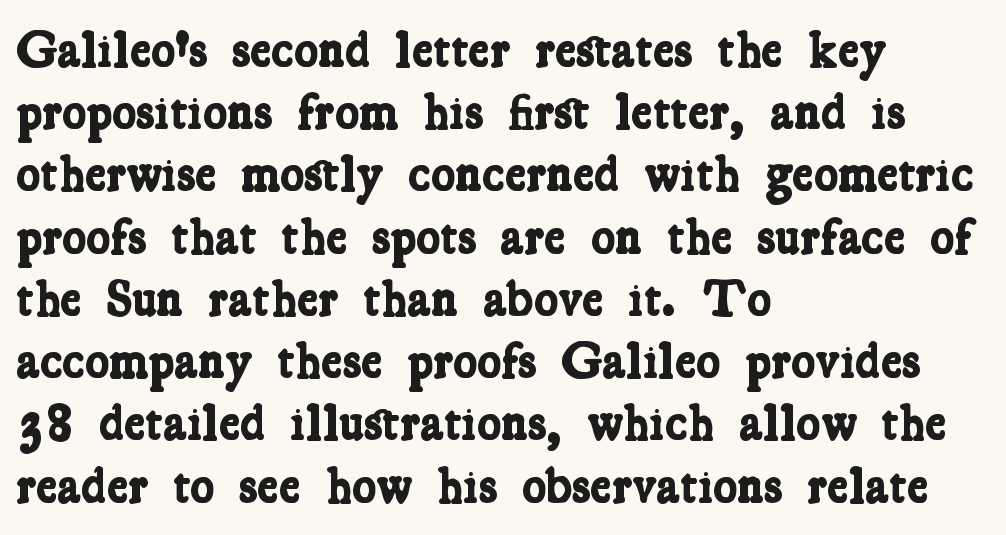
{"serif": "yes", "bold": "yes", "weight": "bold", "width": "condensed", "stroke_contrast": "low", "x_height": "medium", "monospaced": "no", "underline": "no", "align": "left", "line_spacing_ratio": 1.22, "letter_spacing": "normal", "letter_spacing_em": 0.0, "glyph_px": 51}
